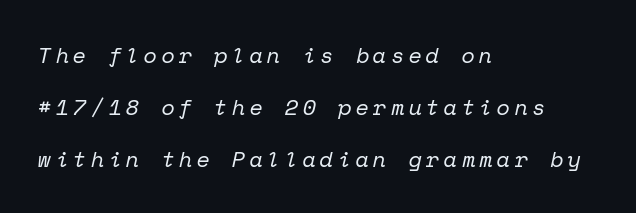
Q: Is the text bold? A: No.
Q: Is the text italic (slanted)? A: Yes, it leans right by about 12 degrees.
Q: Is the text underlined? A: No.
Q: How is the paragraph aligned? A: Left-aligned.
Q: Is the spacing between lines tight, normal or loose? A: Loose.
